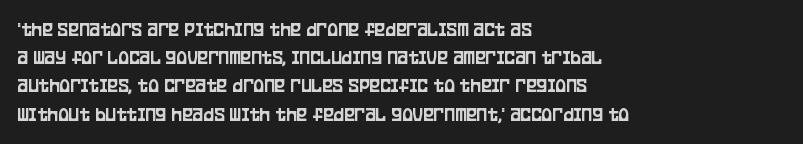
The image shows 20 px text type, upright; set left-aligned, normal line spacing (1.41x), normal letter spacing, not underlined.
